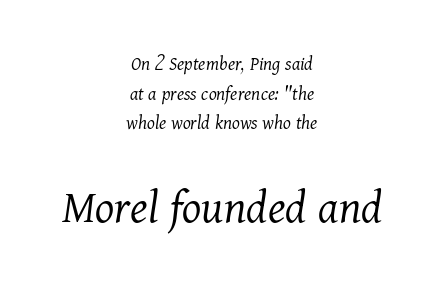
Centered paragraph, ragged on both sides. Type size steps up from the first block to the second. Look at the tracking — it's just the regular setting, nothing added. Nothing heavy about these letters — not bold at all. Old-style or modern, the face here clearly has serifs.
